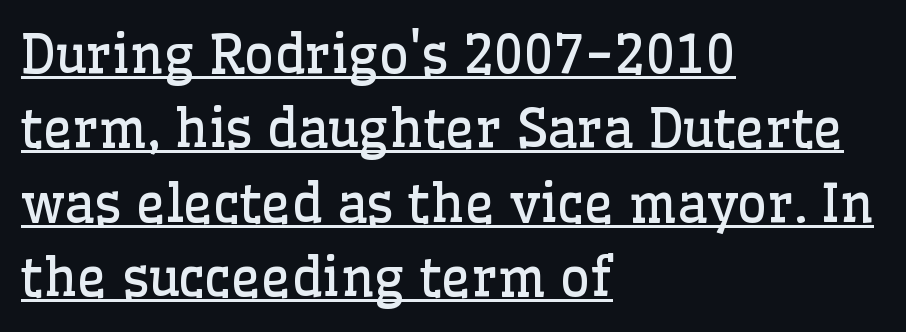
Q: Is the text bold? A: No.
Q: Is the text italic (slanted)? A: No, it is upright.
Q: Is the typeface a serif or a sans-serif typeface? A: Serif.
Q: Is the text underlined? A: Yes.
Q: How is the paragraph aligned? A: Left-aligned.
Q: Is the spacing between letters normal or unusually wide? A: Normal.
Q: Is the spacing between lines tight, normal or loose? A: Normal.
Q: Width (condensed, normal, or wide)? A: Normal.
Q: Stroke contrast? A: Low.
Q: x-height? A: Medium.
Q: Monospaced? A: No.
